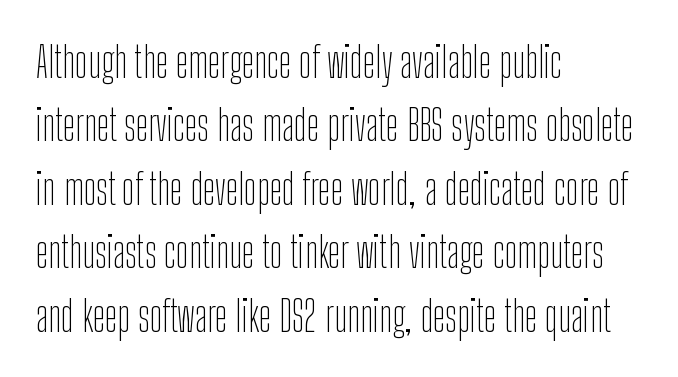
Q: Is the text bold? A: No.
Q: Is the text italic (slanted)? A: No, it is upright.
Q: Is the typeface a serif or a sans-serif typeface? A: Sans-serif.
Q: Is the text underlined? A: No.
Q: How is the paragraph aligned? A: Left-aligned.
Q: Is the spacing between letters normal or unusually wide? A: Normal.
Q: Is the spacing between lines tight, normal or loose? A: Normal.
Q: Width (condensed, normal, or wide)? A: Condensed.
Q: Stroke contrast? A: Low.
Q: x-height? A: Medium.
Q: Monospaced? A: No.
